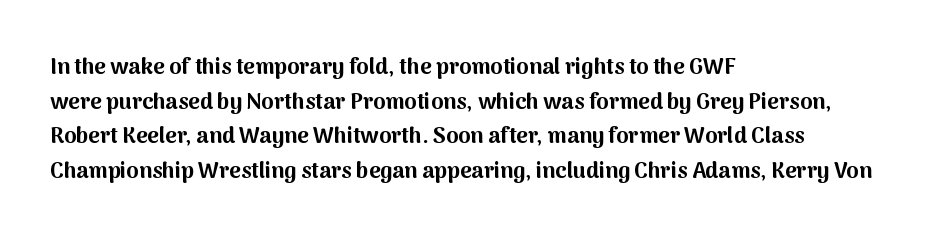
Q: Is the text bold? A: Yes.
Q: Is the text italic (slanted)? A: No, it is upright.
Q: Is the text underlined? A: No.
Q: How is the paragraph aligned? A: Left-aligned.
Q: Is the spacing between letters normal or unusually wide? A: Normal.
Q: Is the spacing between lines tight, normal or loose? A: Normal.
